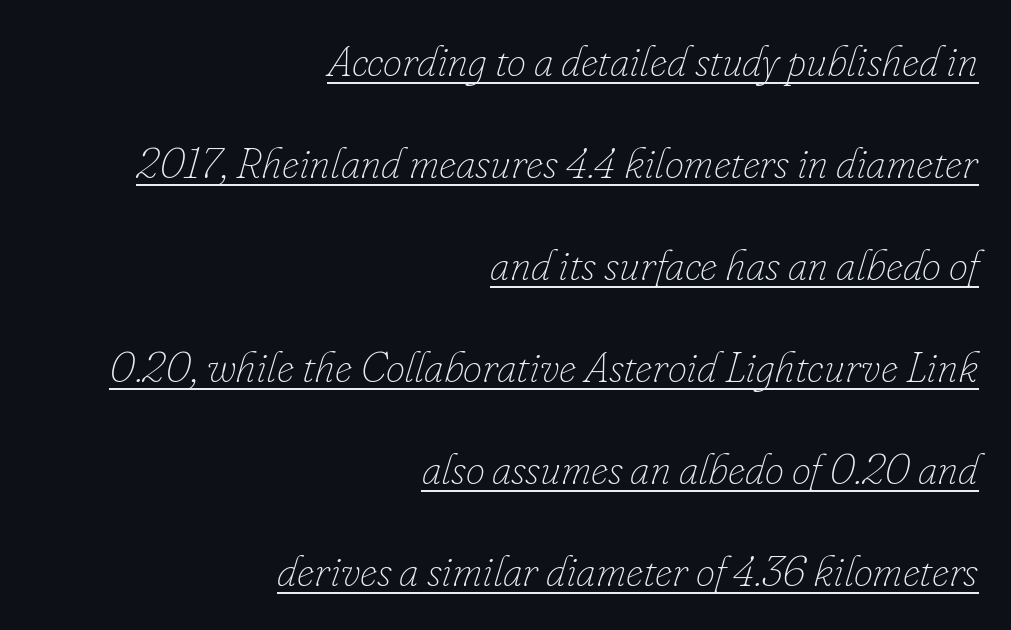
{"italic": "yes", "lean": "right", "slant_degrees": 16, "bold": "no", "weight": "thin", "width": "normal", "stroke_contrast": "low", "x_height": "small", "monospaced": "no", "underline": "yes", "align": "right", "line_spacing": "loose", "line_spacing_ratio": 2.37, "letter_spacing": "normal", "letter_spacing_em": 0.0, "glyph_px": 43}
